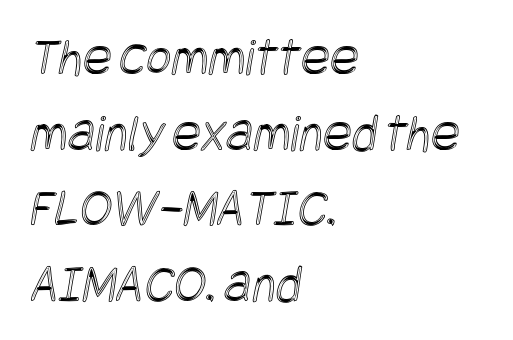
Q: Is the text underlined? A: No.
Q: How is the paragraph aligned? A: Left-aligned.
Q: Is the spacing between letters normal or unusually wide? A: Normal.
Q: Is the spacing between lines tight, normal or loose? A: Normal.
Q: Width (condensed, normal, or wide)? A: Condensed.
Q: x-height? A: Large.
